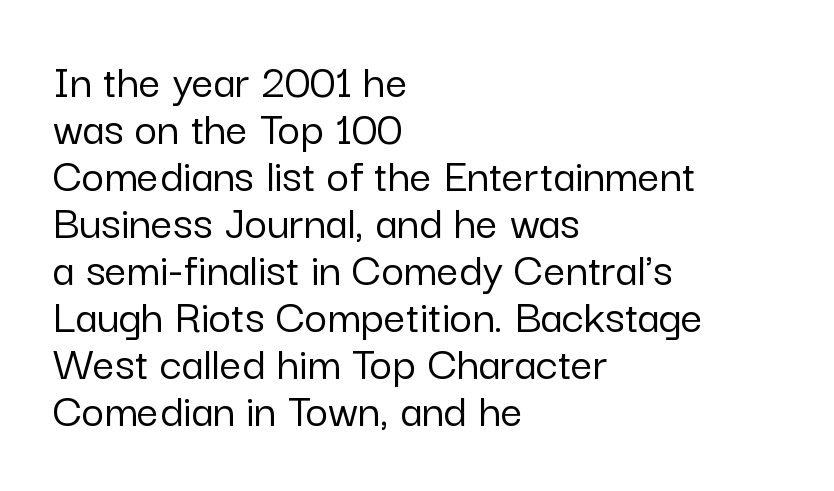
The image shows 49 px sans-serif type, upright; set left-aligned, tight line spacing (0.96x), normal letter spacing, not underlined; low stroke contrast and a medium x-height.
